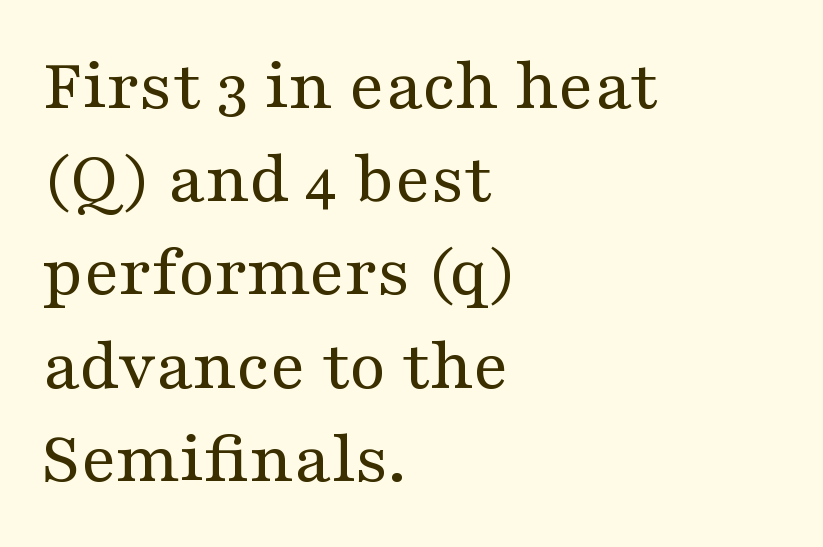
The image shows 74 px regular-weight, wide serif type, upright; set left-aligned, normal line spacing (1.26x), normal letter spacing, not underlined; medium stroke contrast and a medium x-height.
